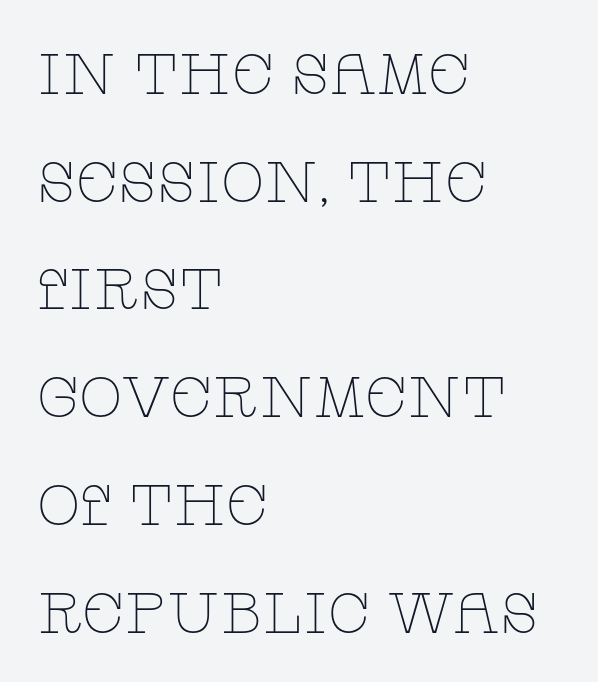
The image shows 57 px thin, wide serif type, upright; set left-aligned, line spacing 1.89x, normal letter spacing, not underlined; low stroke contrast and a large x-height.
